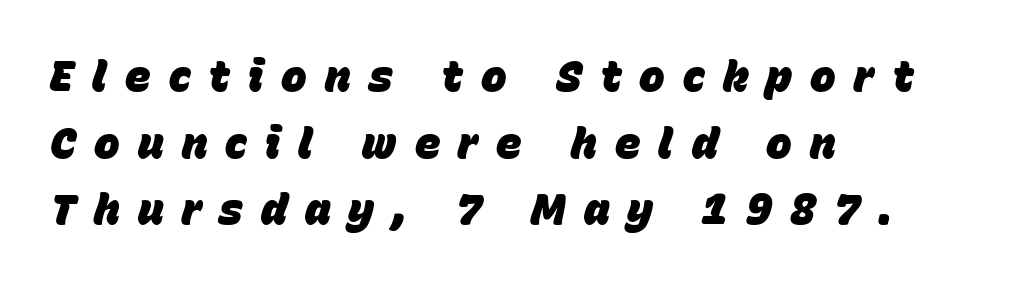
Q: Is the text bold? A: Yes.
Q: Is the text italic (slanted)? A: Yes, it leans right by about 15 degrees.
Q: Is the text underlined? A: No.
Q: How is the paragraph aligned? A: Left-aligned.
Q: Is the spacing between letters normal or unusually wide? A: Unusually wide.
Q: Is the spacing between lines tight, normal or loose? A: Normal.
Q: Width (condensed, normal, or wide)? A: Normal.
Q: Stroke contrast? A: Low.
Q: x-height? A: Large.
Q: Monospaced? A: No.
